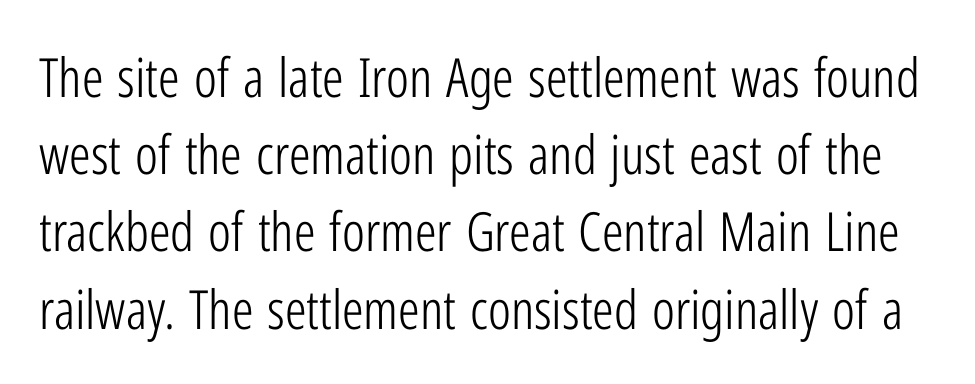
The image shows 54 px light, condensed sans-serif type, upright; set normal line spacing (1.43x), normal letter spacing, not underlined; low stroke contrast and a medium x-height.
